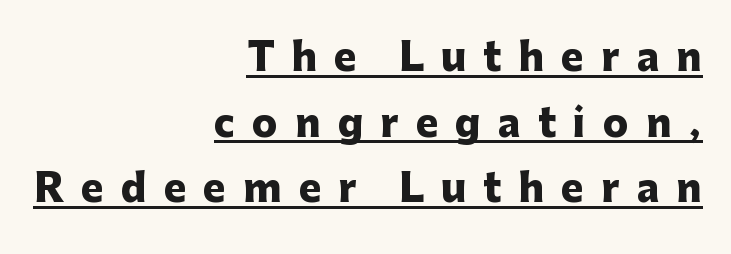
Has an underline been added? It has. Emphasis by weight is at full strength: bold. This sample has the flowing, uneven cadence of proportional lettering. A student would call this right alignment; a typographer would say flush right, rag left. Upright lettering throughout.
